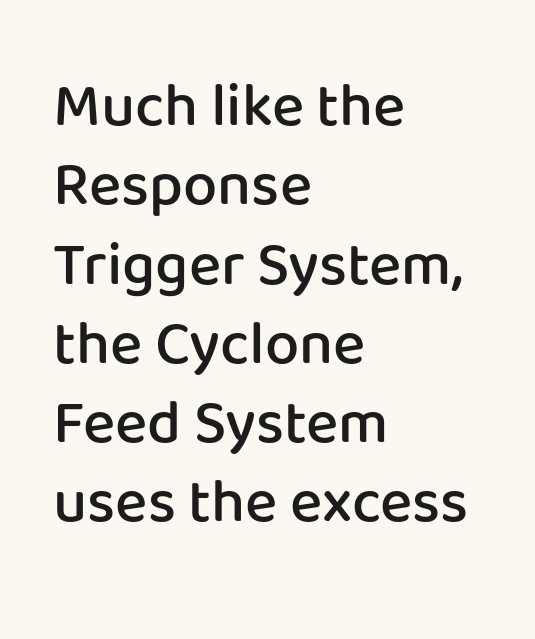
The image shows 61 px semibold sans-serif type, upright; set left-aligned, normal line spacing (1.3x), normal letter spacing, not underlined; low stroke contrast and a medium x-height.
